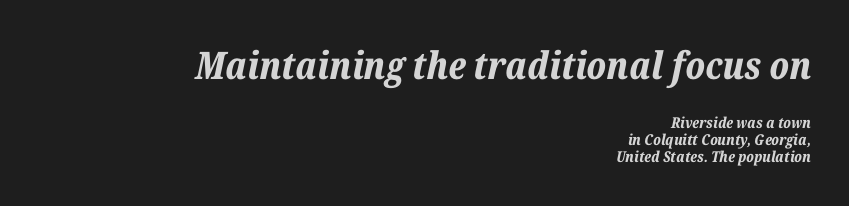
The image shows 38 px bold type, italic (leaning right); set right-aligned, tight line spacing (1.13x), normal letter spacing, not underlined; the first (top) block is 2.53x larger; low stroke contrast and a medium x-height.
